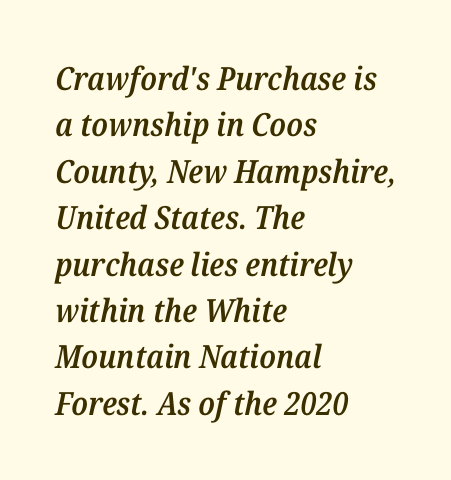
Q: Is the text bold? A: Semi-bold.
Q: Is the text italic (slanted)? A: Yes, it leans right by about 12 degrees.
Q: Is the typeface a serif or a sans-serif typeface? A: Serif.
Q: Is the text underlined? A: No.
Q: How is the paragraph aligned? A: Left-aligned.
Q: Is the spacing between letters normal or unusually wide? A: Normal.
Q: Is the spacing between lines tight, normal or loose? A: Normal.
Q: Width (condensed, normal, or wide)? A: Normal.
Q: Stroke contrast? A: Medium.
Q: x-height? A: Medium.
Q: Monospaced? A: No.
